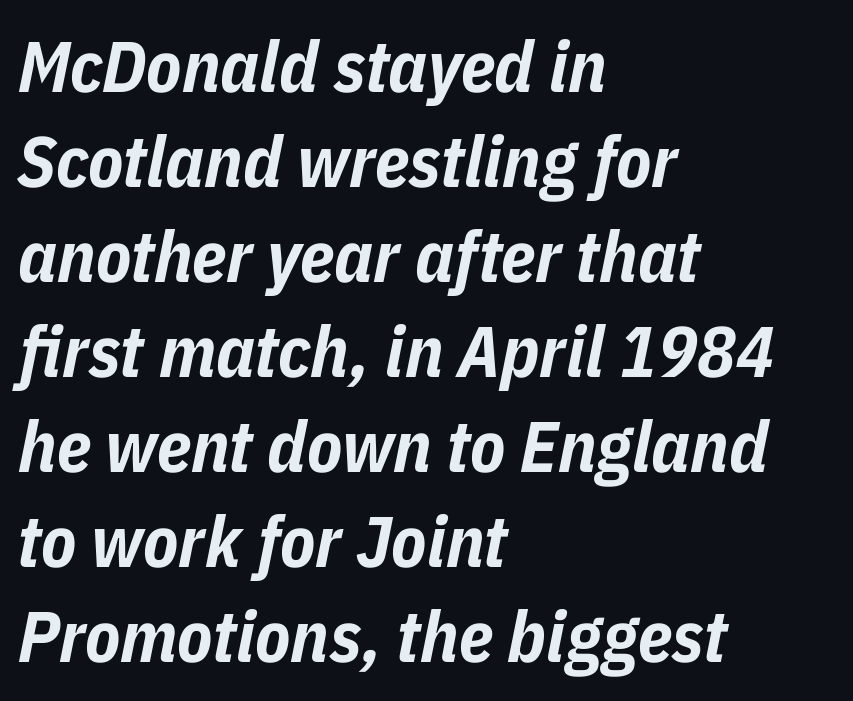
{"italic": "yes", "lean": "right", "slant_degrees": 11, "bold": "yes", "weight": "bold", "width": "condensed", "stroke_contrast": "low", "x_height": "medium", "monospaced": "no", "underline": "no", "align": "left", "line_spacing": "normal", "line_spacing_ratio": 1.32, "letter_spacing": "normal", "letter_spacing_em": 0.0, "glyph_px": 72}
